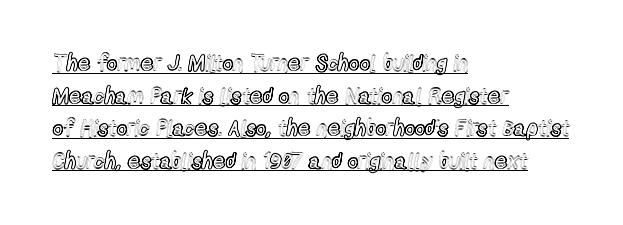
The image shows 22 px text type; set left-aligned, normal line spacing (1.48x), normal letter spacing, underlined.
